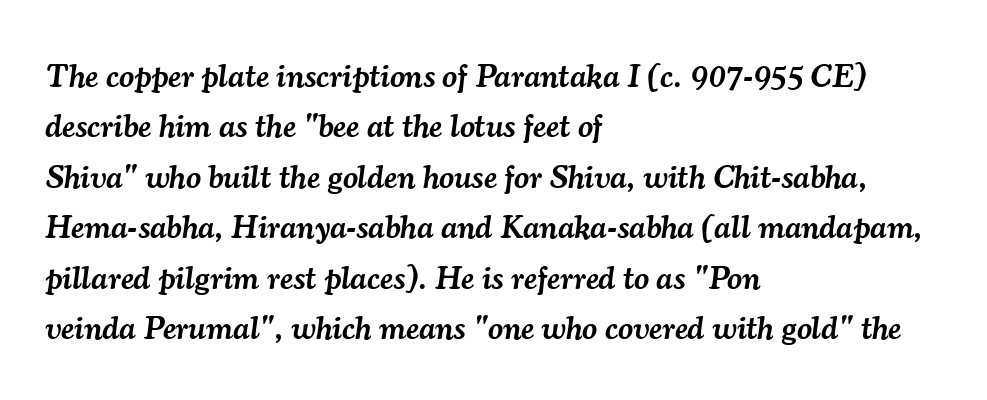
The image shows 33 px semibold serif type, italic (leaning right); set left-aligned, normal line spacing (1.53x), normal letter spacing, not underlined; medium stroke contrast and a small x-height.
